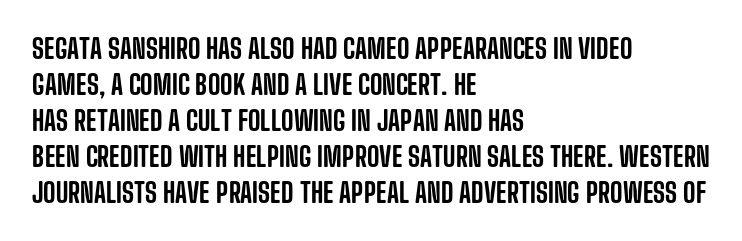
{"italic": "no", "underline": "no", "align": "left", "line_spacing": "normal", "line_spacing_ratio": 1.33, "letter_spacing": "normal", "letter_spacing_em": 0.0, "glyph_px": 27}
